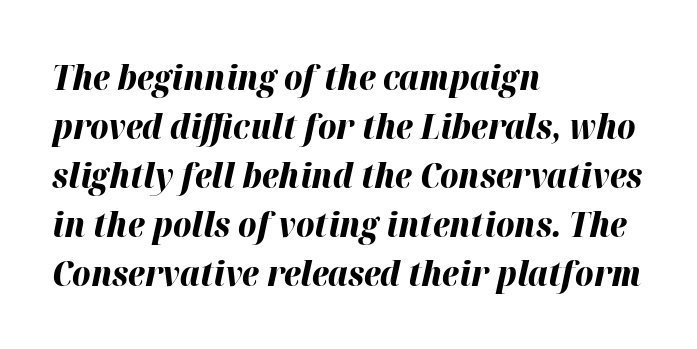
The image shows 35 px bold type, italic (leaning right); set left-aligned, normal line spacing (1.4x), normal letter spacing, not underlined; high stroke contrast and a medium x-height.
